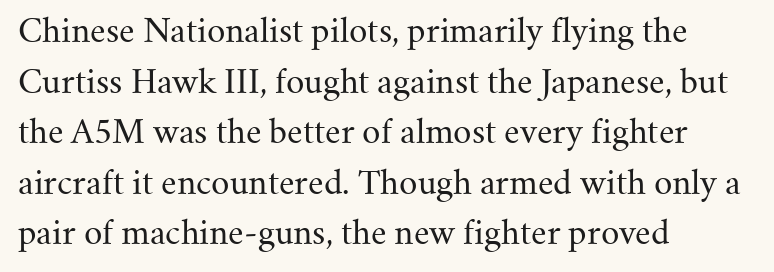
The image shows 32 px regular-weight serif type, upright; set left-aligned, normal line spacing (1.58x), normal letter spacing, not underlined; medium stroke contrast and a small x-height.
